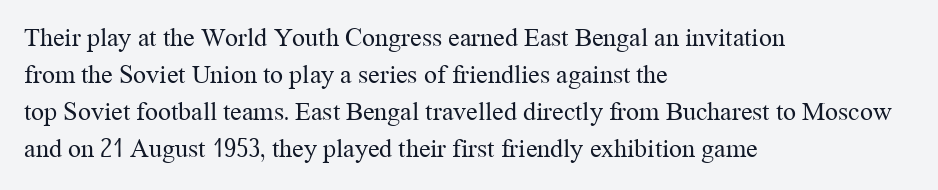
Rule under the text: the space is simply empty. The tracking reads as untouched default to a designer's eye. Compared with a typical body face, this is equally light or lighter still. A student would call this left alignment; a typographer would say flush left, rag right. The rows are spaced the way most documents space them.
